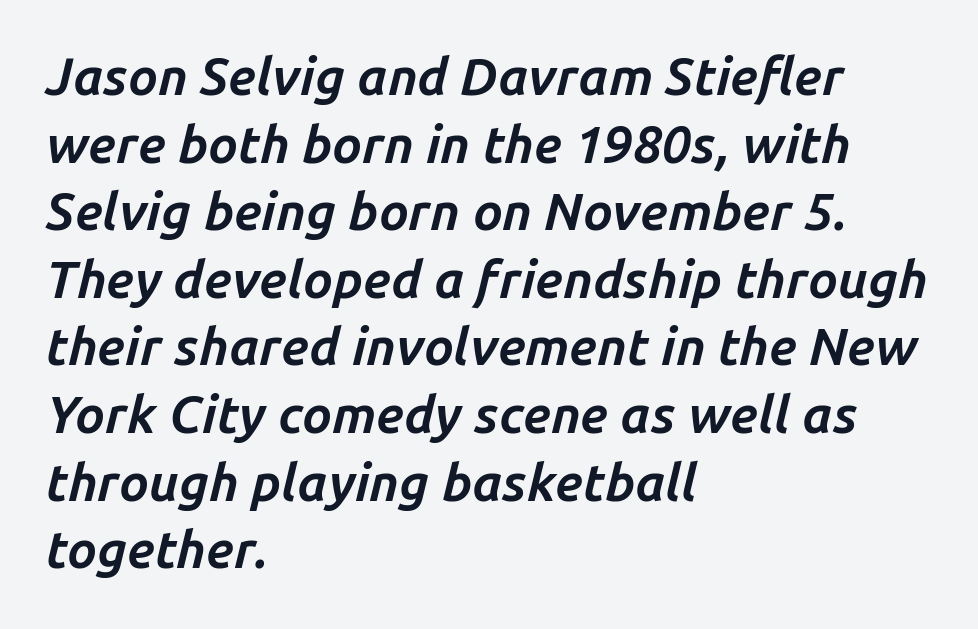
{"italic": "yes", "lean": "right", "slant_degrees": 14, "bold": "yes", "weight": "bold", "width": "normal", "stroke_contrast": "low", "x_height": "medium", "monospaced": "no", "underline": "no", "align": "left", "line_spacing": "normal", "line_spacing_ratio": 1.3, "letter_spacing": "normal", "letter_spacing_em": 0.0, "glyph_px": 52}
